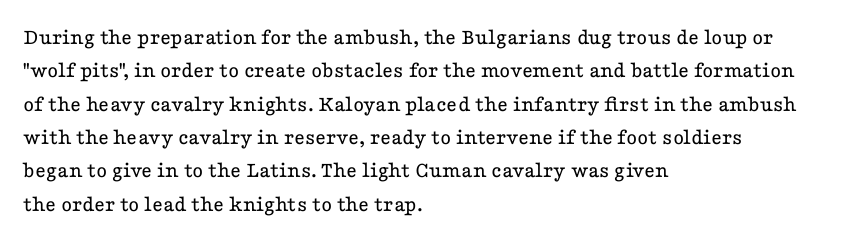
How would I describe the line gaps? Plain and ordinary. Just letters on the line, the space beneath them empty. Alignment: flush left. In terms of posture, this sample is upright.
